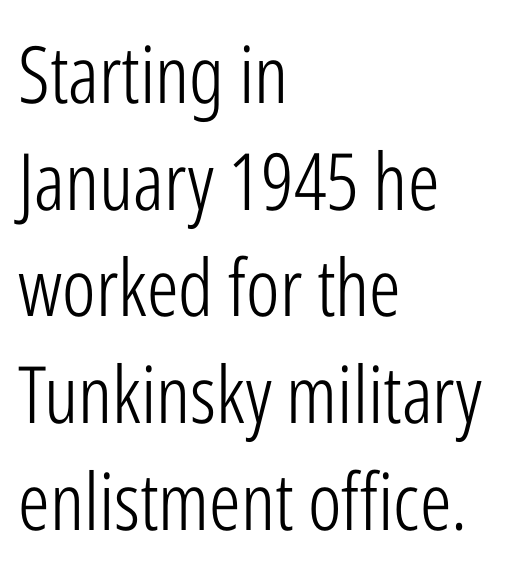
Type without underlining. Letters have the restrained weight of plain body copy at most. The passage shown is typed in a proportional face where columns would drift. The space between consecutive lines is moderate. A typesetter would mark this as roman, not italic.
